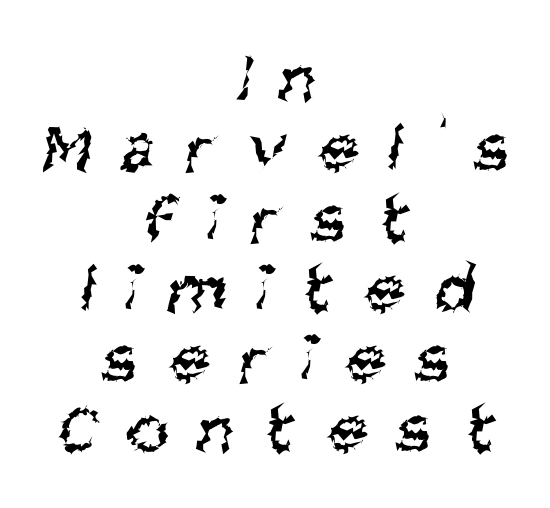
The cut favours lightness, reaching ordinary text weight at its darkest. Is the letter spacing exaggerated? Yes — the characters are pushed far apart. Each new line begins almost immediately beneath the previous one. Character widths vary here, with narrow letters taking less room than wide ones. Neither beginnings nor endings align; midpoints do.
